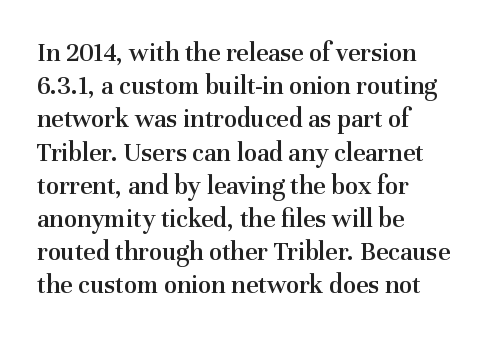
Short and long lines alike share a common starting point at left. The axis of the letterforms is exactly vertical. Plain, unruled lines of type. Caption: semibold face, moderately heavy strokes. How are the letters spaced? Ordinarily, with no added tracking.
